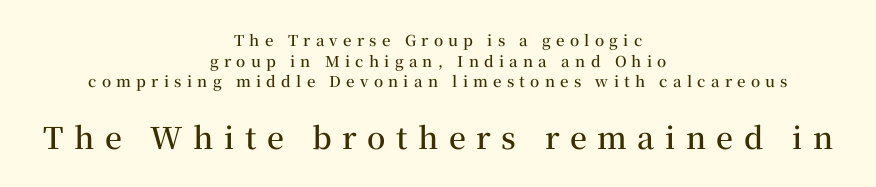
{"serif": "yes", "italic": "no", "bold": "semi", "weight": "semibold", "width": "normal", "stroke_contrast": "medium", "x_height": "medium", "monospaced": "no", "underline": "no", "align": "center", "line_spacing": "normal", "line_spacing_ratio": 1.38, "letter_spacing": "wide", "letter_spacing_em": 0.35, "larger_block": "second", "size_ratio": 2.0, "glyph_px": 30}
